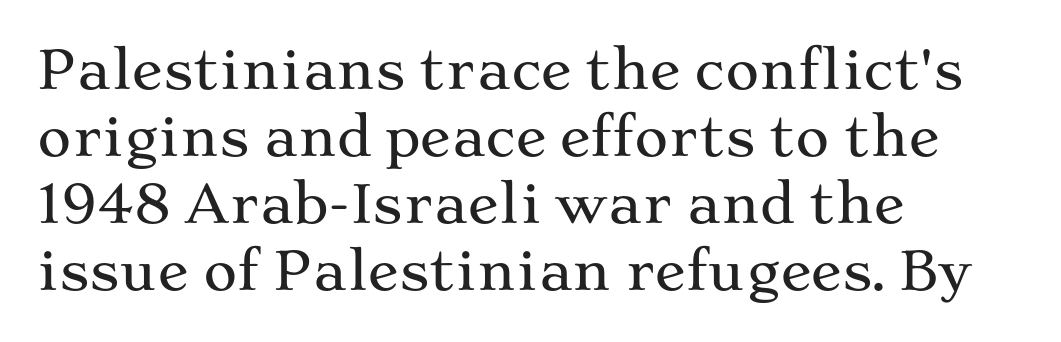
The designer left line spacing at the default. A student would call this left alignment; a typographer would say flush left, rag right. Short note: letters normally spaced. The passage shown is typed in a proportional face where columns would drift. Posture: straight, roman, zero tilt.
